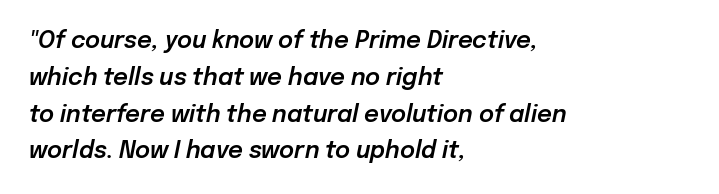
The image shows 23 px text type, italic (leaning right); set left-aligned, normal line spacing (1.6x), normal letter spacing, not underlined.
